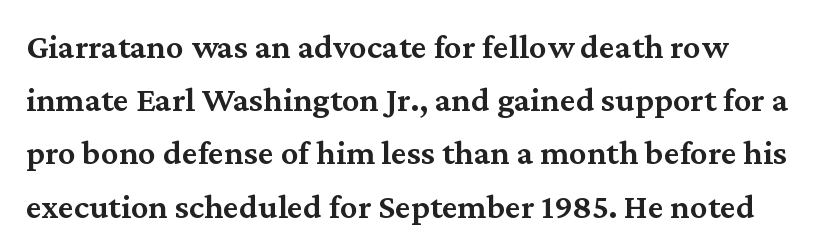
Line spacing here is normal. Here the designer chose a conventional face with non-uniform glyph widths. The typesetting leans somewhat heavy: a semibold. Characters remain perfectly vertical along every line.
